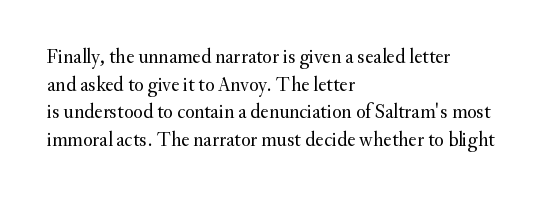
The image shows 20 px text type, upright; set left-aligned, normal line spacing (1.38x), normal letter spacing, not underlined.
